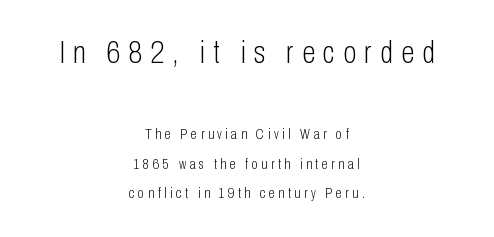
{"serif": "no", "italic": "no", "bold": "no", "weight": "light", "width": "condensed", "stroke_contrast": "low", "x_height": "medium", "monospaced": "no", "underline": "no", "align": "center", "line_spacing": "loose", "line_spacing_ratio": 2.13, "letter_spacing": "wide", "letter_spacing_em": 0.26, "larger_block": "first", "size_ratio": 2.21, "glyph_px": 31}
